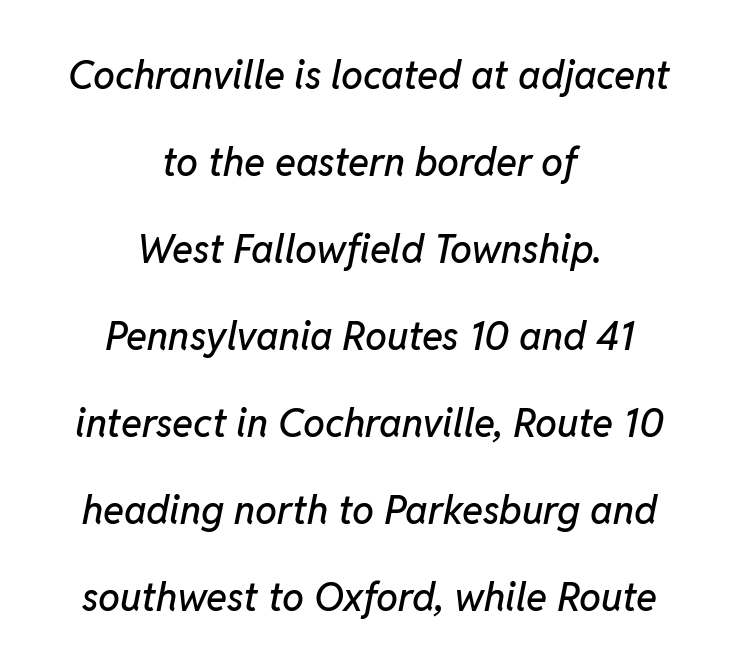
The image shows 39 px text type, italic (leaning right); set centered, loose line spacing (2.23x), normal letter spacing, not underlined; low stroke contrast and a medium x-height.
